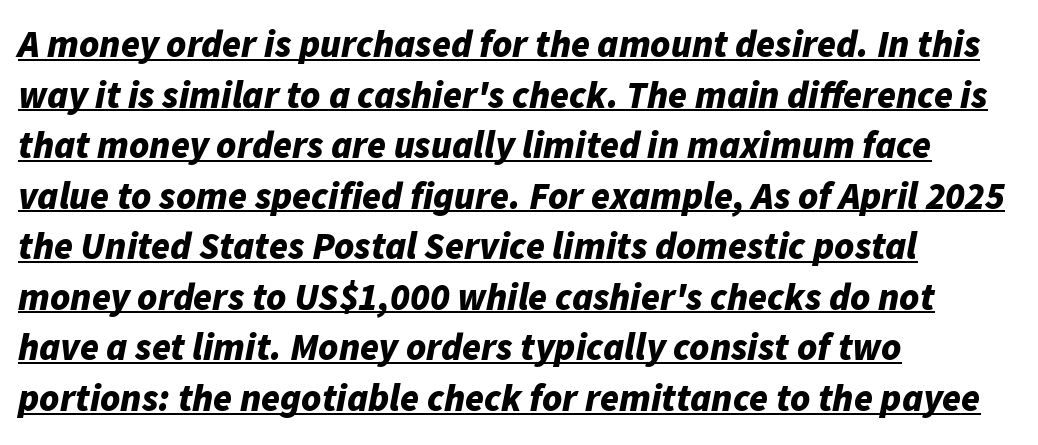
Q: Is the text bold? A: Yes.
Q: Is the text italic (slanted)? A: Yes, it leans right by about 11 degrees.
Q: Is the text underlined? A: Yes.
Q: How is the paragraph aligned? A: Left-aligned.
Q: Is the spacing between letters normal or unusually wide? A: Normal.
Q: Is the spacing between lines tight, normal or loose? A: Normal.
Q: Width (condensed, normal, or wide)? A: Normal.
Q: Stroke contrast? A: Low.
Q: x-height? A: Medium.
Q: Monospaced? A: No.
